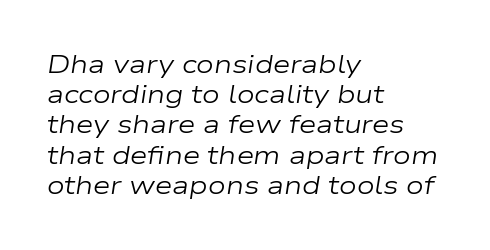
{"italic": "yes", "lean": "right", "slant_degrees": 9, "bold": "no", "underline": "no", "align": "left", "line_spacing_ratio": 1.21, "letter_spacing": "normal", "letter_spacing_em": 0.0, "glyph_px": 25}
